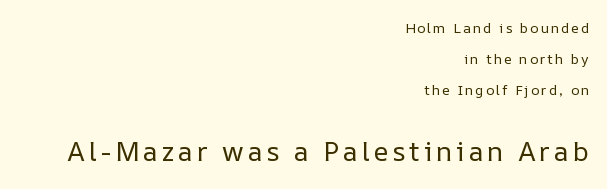
The image shows 27 px text type, upright; set right-aligned, loose line spacing (2.21x), not underlined; the second (bottom) block is 1.93x larger.
